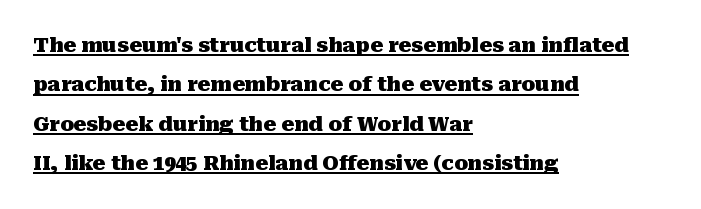
Compared with typical body copy, the letter spacing here is the same. Every row of glyphs begins at an identical x-position on the left. The type sits square on the baseline with zero lean. The line-height multiplier appears high, well above default. The rendered words wear a rule along their underside. Typesetter's note: full bold, strokes at maximum text heaviness.
